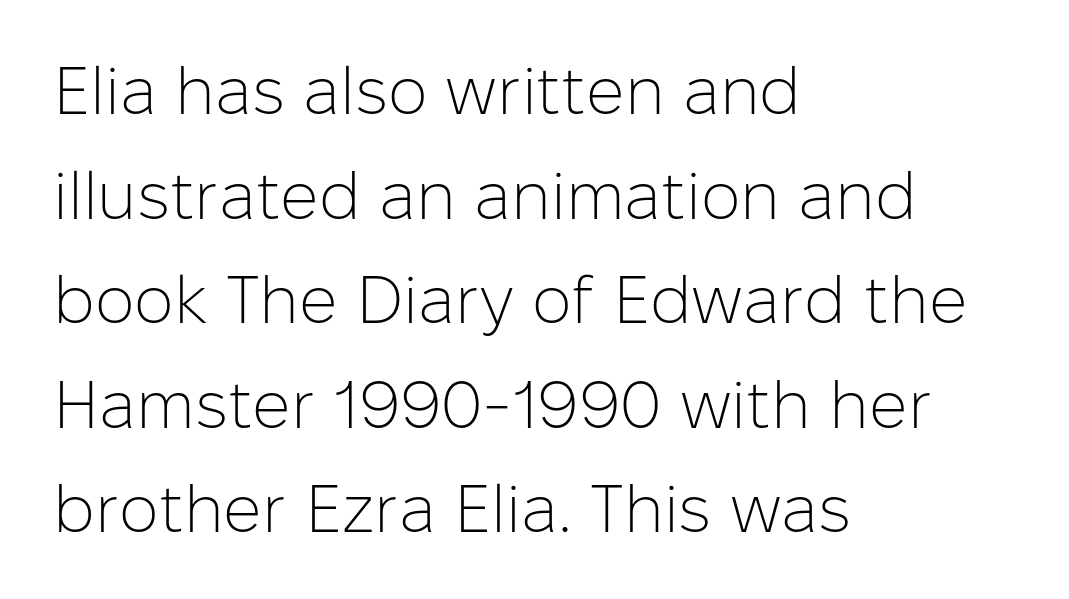
{"serif": "no", "italic": "no", "bold": "no", "weight": "light", "width": "normal", "stroke_contrast": "low", "x_height": "medium", "monospaced": "no", "underline": "no", "align": "left", "line_spacing": "normal", "line_spacing_ratio": 1.56, "letter_spacing": "normal", "letter_spacing_em": 0.0, "glyph_px": 67}
